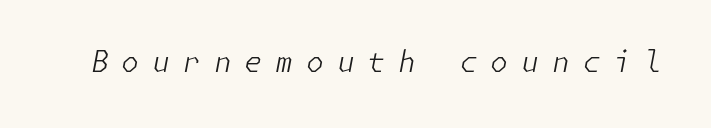
{"italic": "yes", "lean": "right", "slant_degrees": 11, "bold": "no", "weight": "light", "width": "normal", "stroke_contrast": "low", "x_height": "medium", "underline": "no", "letter_spacing": "wide", "letter_spacing_em": 0.44, "glyph_px": 29}
